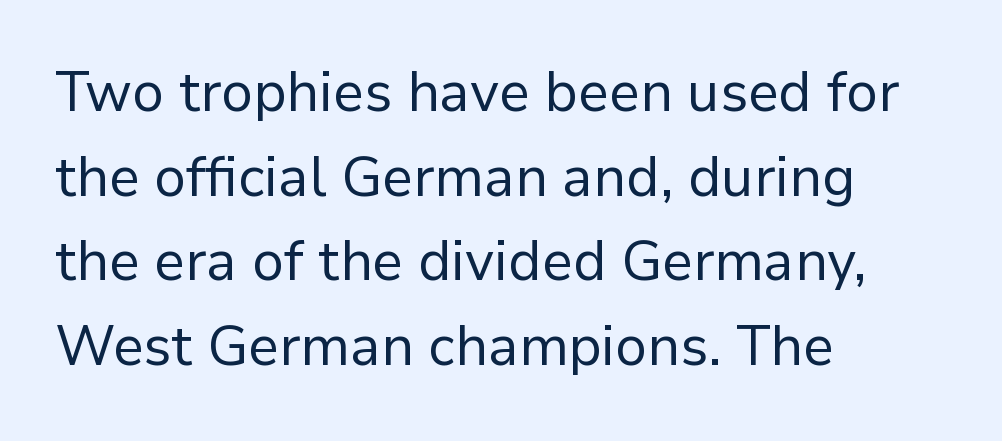
Here the designer chose a conventional face with non-uniform glyph widths. A typesetter would label this face a sans. A student would call this left alignment; a typographer would say flush left, rag right. No italicization has been applied; the sample stays upright.
